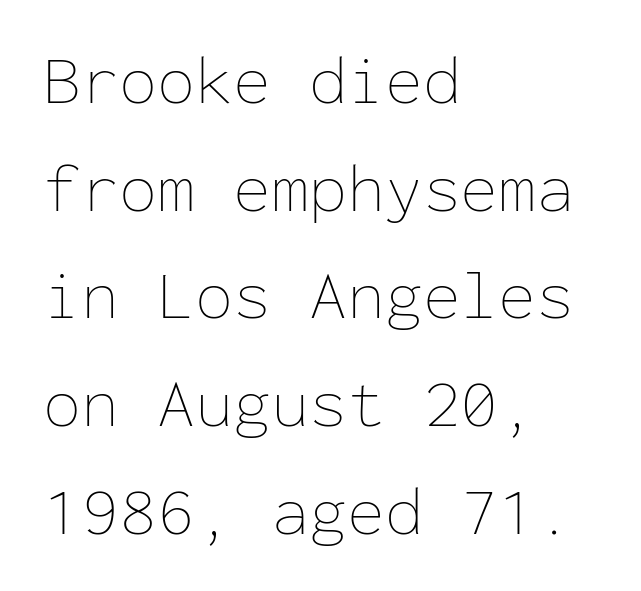
The image shows 69 px thin type, upright, monospaced; set left-aligned, normal line spacing (1.56x), normal letter spacing, not underlined; low stroke contrast and a medium x-height.
